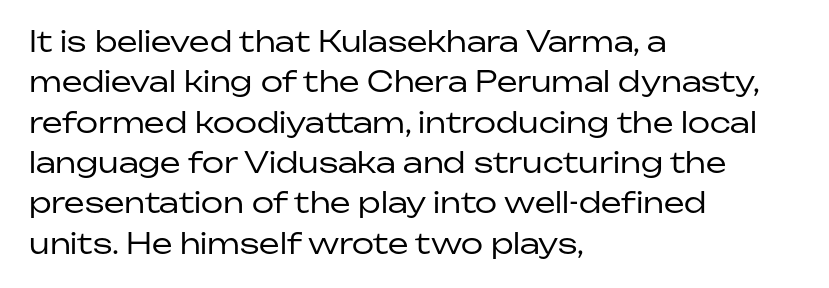
The type is set solid horizontally, with unmodified tracking. The axis of the letterforms is exactly vertical. The letters advance in unequal steps, a hallmark of proportional type. Stroke thickness stays within the range of a standard reading face or lighter. Quick note: interline space is typical.
